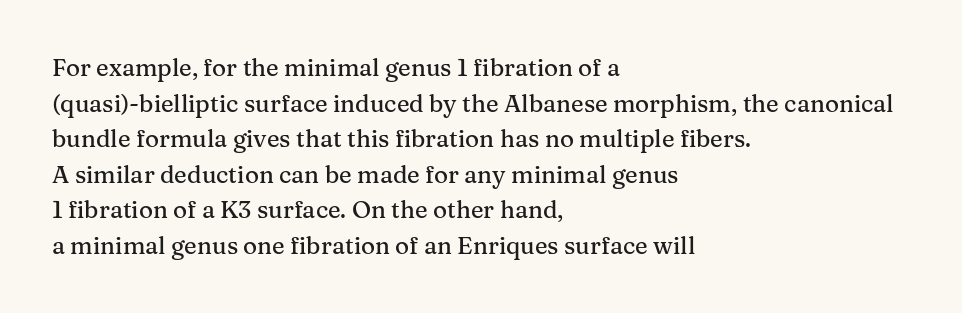
The image shows 24 px text type, upright; set left-aligned, normal line spacing (1.48x), normal letter spacing, not underlined.
